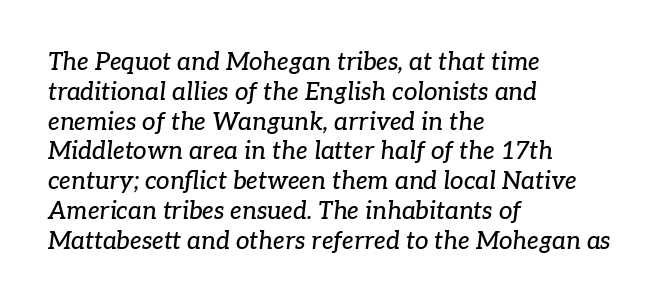
Q: Is the text italic (slanted)? A: Yes, it leans right by about 7 degrees.
Q: Is the text underlined? A: No.
Q: How is the paragraph aligned? A: Left-aligned.
Q: Is the spacing between letters normal or unusually wide? A: Normal.
